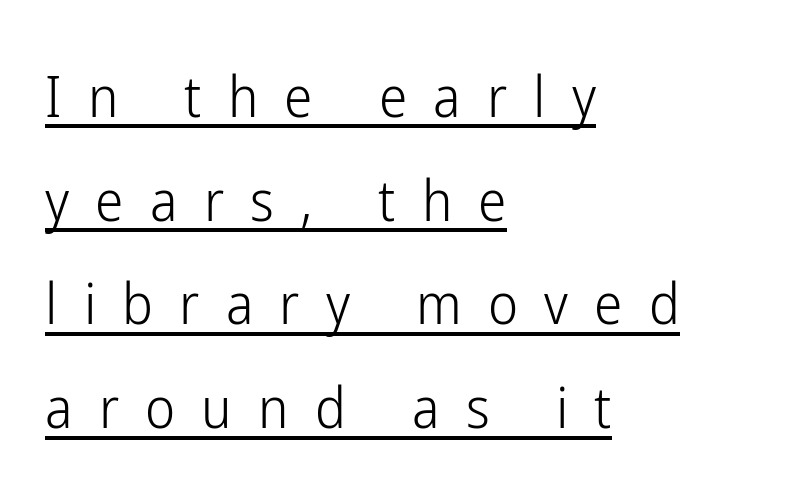
Q: Is the text bold? A: No.
Q: Is the text italic (slanted)? A: No, it is upright.
Q: Is the typeface a serif or a sans-serif typeface? A: Sans-serif.
Q: Is the text underlined? A: Yes.
Q: How is the paragraph aligned? A: Left-aligned.
Q: Is the spacing between letters normal or unusually wide? A: Unusually wide.
Q: Width (condensed, normal, or wide)? A: Condensed.
Q: Stroke contrast? A: Low.
Q: x-height? A: Medium.
Q: Monospaced? A: No.
